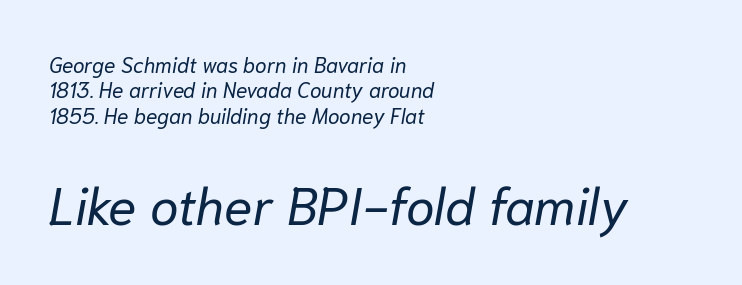
Q: Is the text bold? A: No.
Q: Is the text italic (slanted)? A: Yes, it leans right by about 10 degrees.
Q: Is the text underlined? A: No.
Q: How is the paragraph aligned? A: Left-aligned.
Q: Is the spacing between letters normal or unusually wide? A: Normal.
Q: Which block of text is set in a larger size, the first (top) or the second (bottom)? A: The second (bottom) one.
Q: Width (condensed, normal, or wide)? A: Normal.
Q: Stroke contrast? A: Low.
Q: x-height? A: Medium.
Q: Monospaced? A: No.
